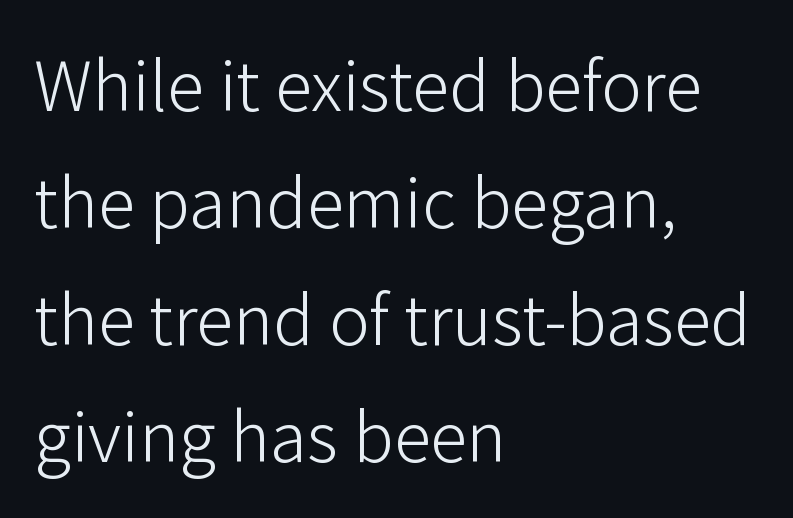
Q: Is the text bold? A: No.
Q: Is the text italic (slanted)? A: No, it is upright.
Q: Is the typeface a serif or a sans-serif typeface? A: Sans-serif.
Q: Is the text underlined? A: No.
Q: How is the paragraph aligned? A: Left-aligned.
Q: Is the spacing between letters normal or unusually wide? A: Normal.
Q: Is the spacing between lines tight, normal or loose? A: Normal.
Q: Width (condensed, normal, or wide)? A: Normal.
Q: Stroke contrast? A: Low.
Q: x-height? A: Medium.
Q: Monospaced? A: No.
